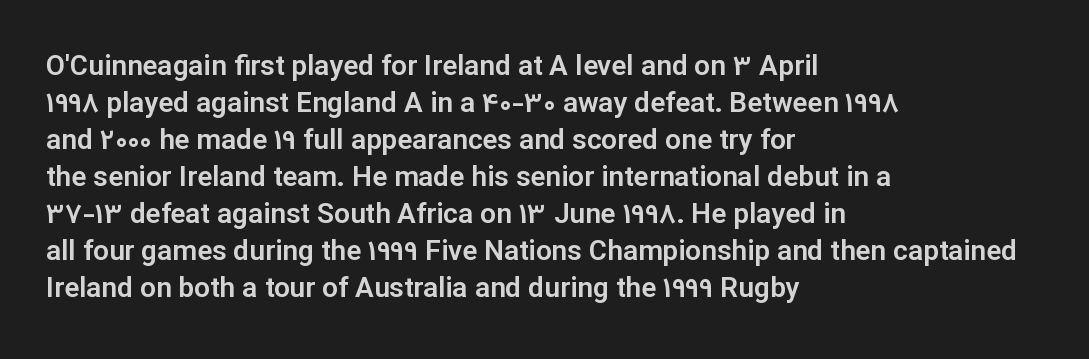
The image shows 28 px sans-serif type, upright; set left-aligned, normal line spacing (1.32x), normal letter spacing, not underlined; low stroke contrast and a medium x-height.
